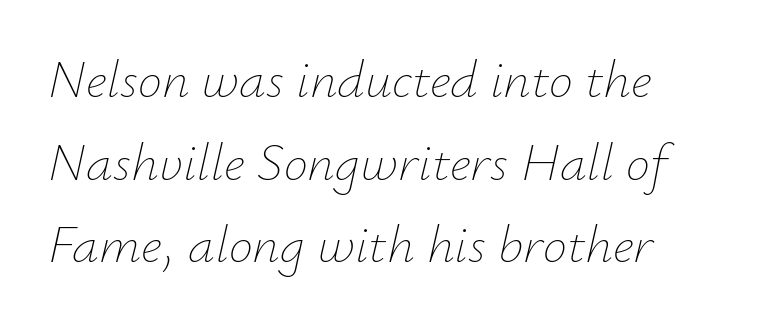
The image shows 54 px thin type, italic (leaning right); set left-aligned, normal line spacing (1.53x), normal letter spacing, not underlined; low stroke contrast and a small x-height.
